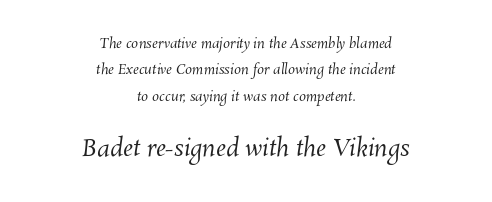
Letters rest on an invisible, unmarked baseline. Type size steps up from the first block to the second. The letterforms sit shoulder to shoulder at normal distance. Line starts and ends both wander, symmetrically. Stroke thickness stays within the range of a standard reading face or lighter.
